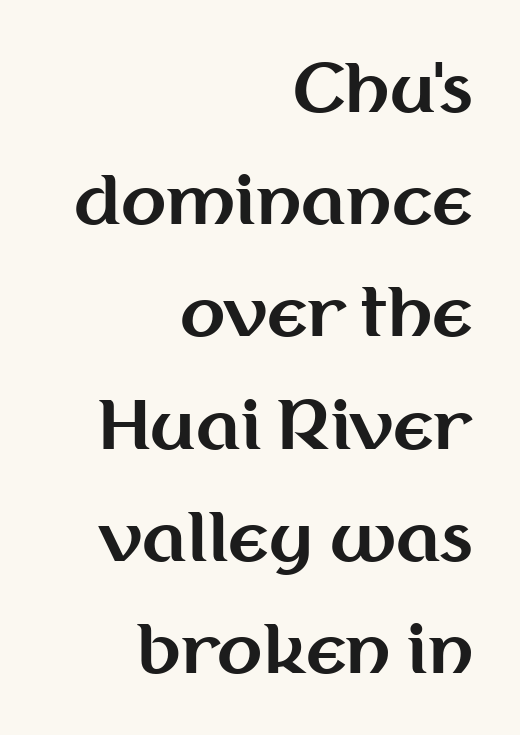
{"serif": "no", "italic": "no", "bold": "yes", "weight": "bold", "width": "normal", "stroke_contrast": "medium", "x_height": "medium", "monospaced": "no", "underline": "no", "align": "right", "line_spacing": "normal", "line_spacing_ratio": 1.7, "letter_spacing": "normal", "letter_spacing_em": 0.0, "glyph_px": 66}
